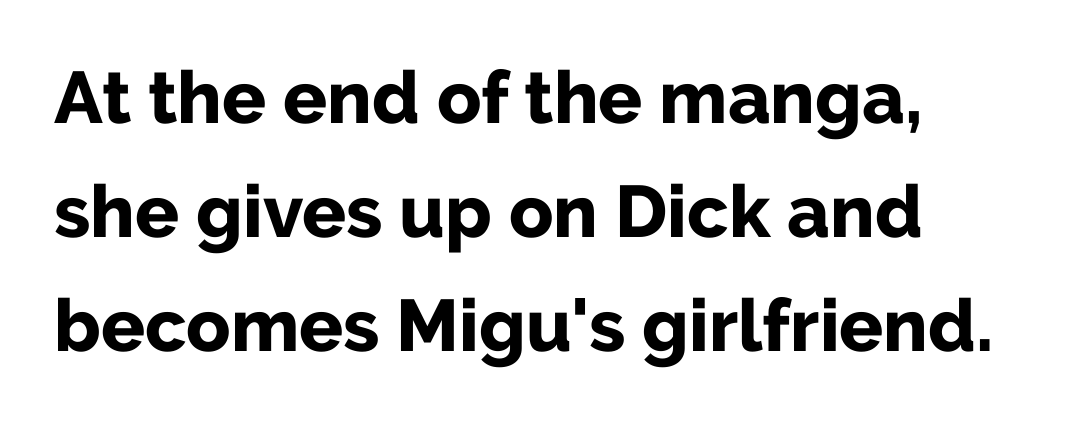
The image shows 73 px bold sans-serif type, upright; set left-aligned, normal line spacing (1.56x), normal letter spacing, not underlined; low stroke contrast and a medium x-height.
